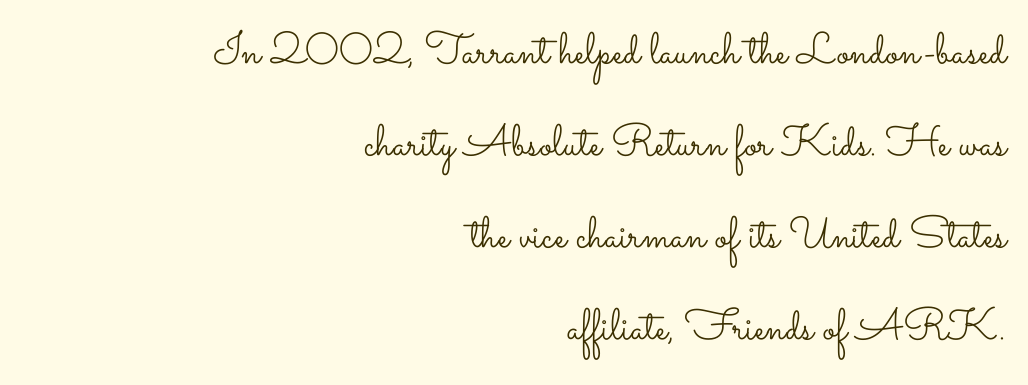
The gaps between neighbouring characters are ordinary and unremarkable. The lines in this sample share a right terminus and differ only in where they begin. Each letter keeps its own natural width here, so spacing adapts to shape. Type without underlining. A typesetter would call this leading open, well beyond the default.
